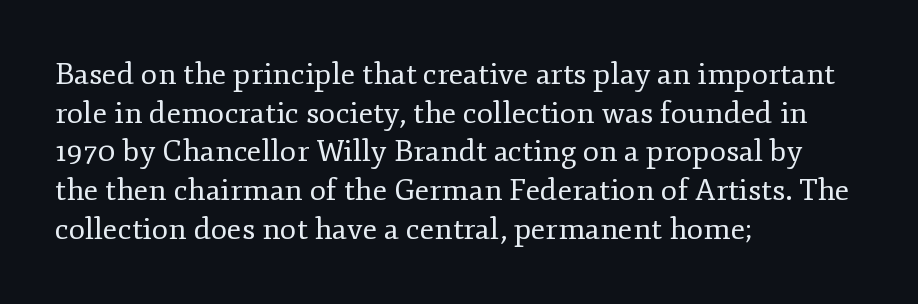
The image shows 30 px regular-weight serif type, upright; set left-aligned, normal line spacing (1.29x), normal letter spacing, not underlined; low stroke contrast and a small x-height.
